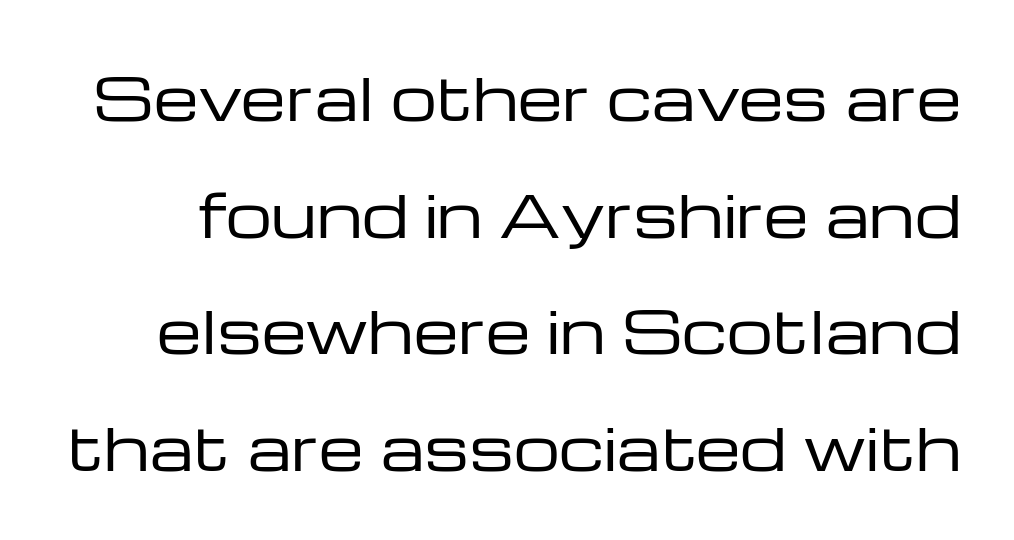
{"serif": "no", "italic": "no", "bold": "no", "weight": "regular", "width": "wide", "stroke_contrast": "low", "x_height": "medium", "monospaced": "no", "underline": "no", "line_spacing": "loose", "line_spacing_ratio": 2.01, "letter_spacing": "normal", "letter_spacing_em": 0.0, "glyph_px": 58}
